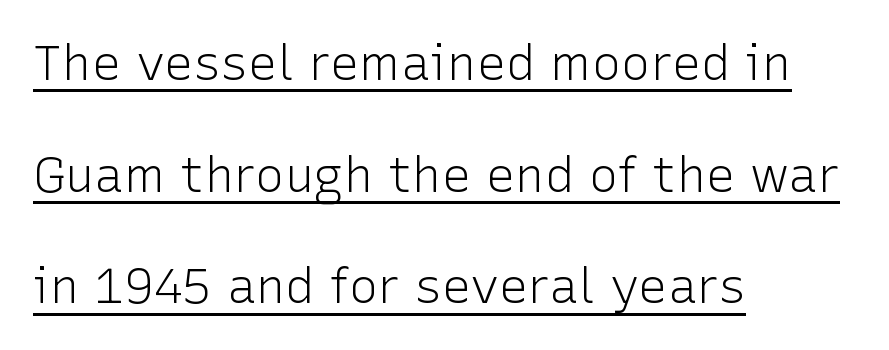
Q: Is the text bold? A: No.
Q: Is the text italic (slanted)? A: No, it is upright.
Q: Is the typeface a serif or a sans-serif typeface? A: Sans-serif.
Q: Is the text underlined? A: Yes.
Q: How is the paragraph aligned? A: Left-aligned.
Q: Is the spacing between letters normal or unusually wide? A: Normal.
Q: Is the spacing between lines tight, normal or loose? A: Loose.
Q: Width (condensed, normal, or wide)? A: Normal.
Q: Stroke contrast? A: Low.
Q: x-height? A: Medium.
Q: Monospaced? A: No.
